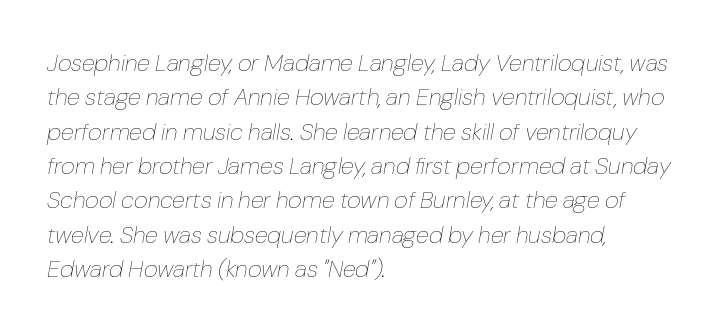
{"italic": "yes", "lean": "right", "slant_degrees": 10, "bold": "no", "underline": "no", "align": "left", "line_spacing": "normal", "line_spacing_ratio": 1.43, "letter_spacing": "normal", "letter_spacing_em": 0.0, "glyph_px": 24}
